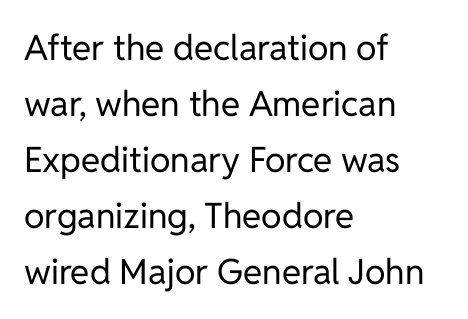
{"serif": "no", "italic": "no", "bold": "no", "weight": "regular", "width": "normal", "stroke_contrast": "low", "x_height": "medium", "monospaced": "no", "underline": "no", "align": "left", "line_spacing": "normal", "line_spacing_ratio": 1.6, "letter_spacing": "normal", "letter_spacing_em": 0.0, "glyph_px": 35}
